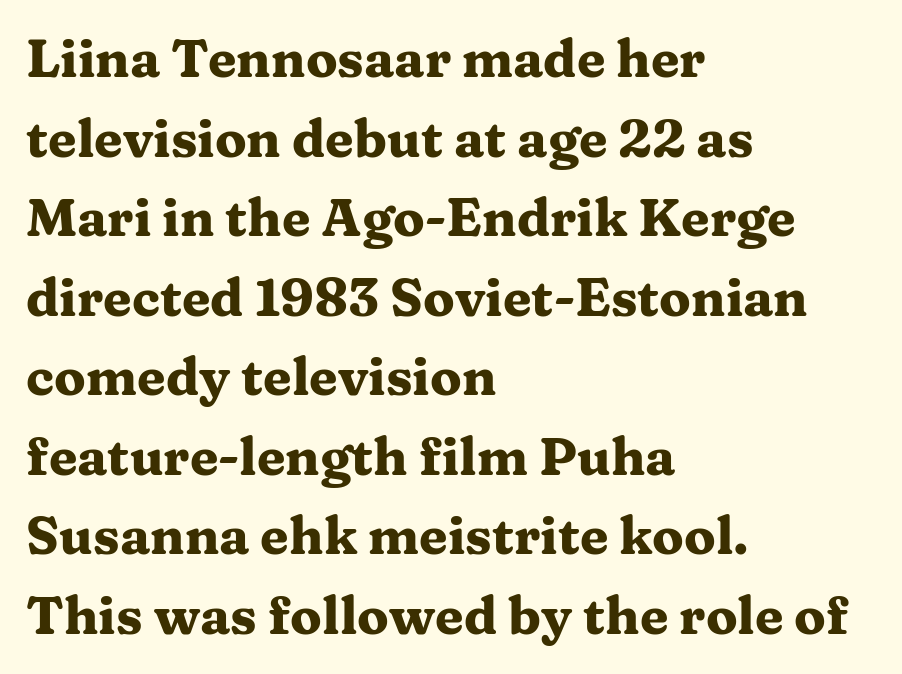
The image shows 52 px heavy, wide serif type, upright; set left-aligned, normal line spacing (1.53x), normal letter spacing, not underlined; medium stroke contrast and a medium x-height.
